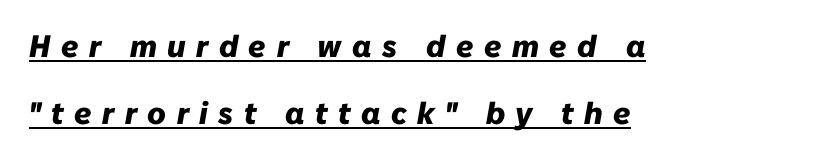
Vertical spacing — loose. Each glyph is drawn with heavy, bold strokes. It's the slanting kind of type. Note the varied advance widths — an 'i' is clearly narrower than an 'm'.
